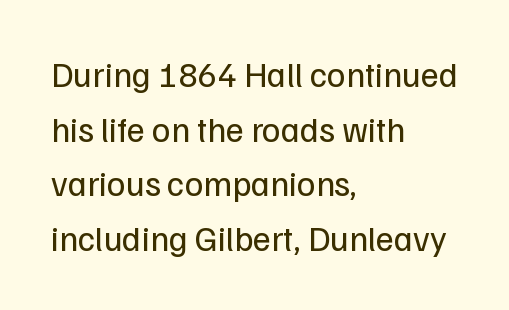
{"serif": "no", "italic": "no", "bold": "no", "weight": "regular", "width": "normal", "stroke_contrast": "low", "x_height": "medium", "monospaced": "no", "underline": "no", "align": "left", "line_spacing": "normal", "line_spacing_ratio": 1.56, "letter_spacing": "normal", "letter_spacing_em": 0.0, "glyph_px": 35}
